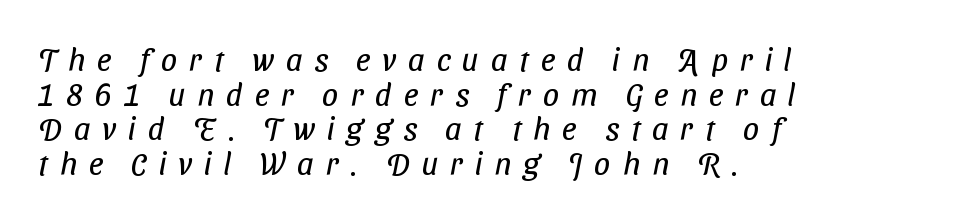
The image shows 32 px regular-weight, condensed sans-serif type; set left-aligned, tight line spacing (1.08x), unusually wide letter spacing (+0.37 em), not underlined; low stroke contrast and a medium x-height.
